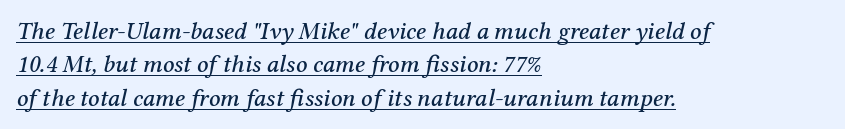
{"italic": "yes", "lean": "right", "slant_degrees": 12, "underline": "yes", "align": "left", "line_spacing": "normal", "line_spacing_ratio": 1.34, "letter_spacing": "normal", "letter_spacing_em": 0.0, "glyph_px": 25}
